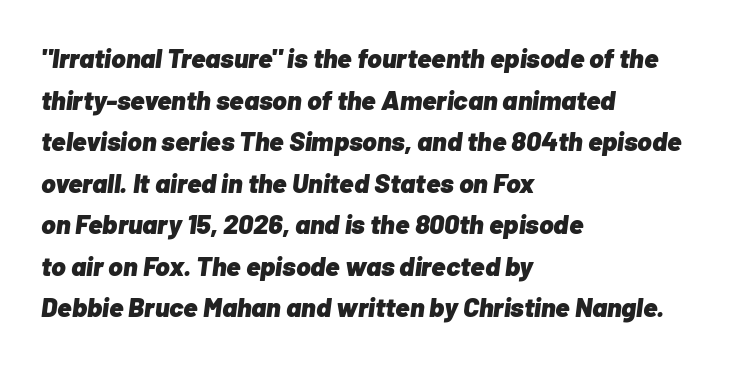
{"italic": "yes", "lean": "right", "slant_degrees": 7, "bold": "yes", "underline": "no", "align": "left", "line_spacing": "normal", "line_spacing_ratio": 1.54, "letter_spacing": "normal", "letter_spacing_em": 0.0, "glyph_px": 27}
